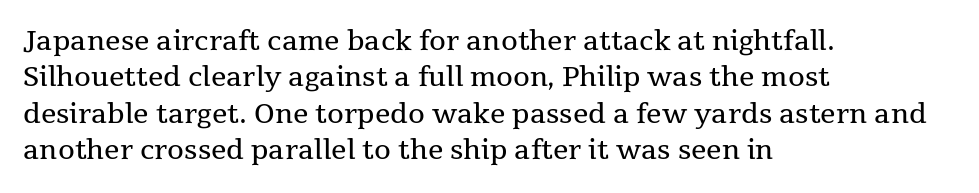
Upright lettering throughout. Reading down the column, the eye jumps a familiar distance to each next line. The typesetting does not lean heavy: it is not bold. Horizontal alignment here is leftward, the default for most running prose. The space directly below the letters is spotless. Glyph-to-glyph distance matches everyday printed text.
